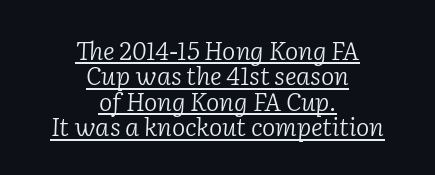
The image shows 25 px text type, italic (leaning right); set centered, tight line spacing (1.02x), normal letter spacing, underlined.
